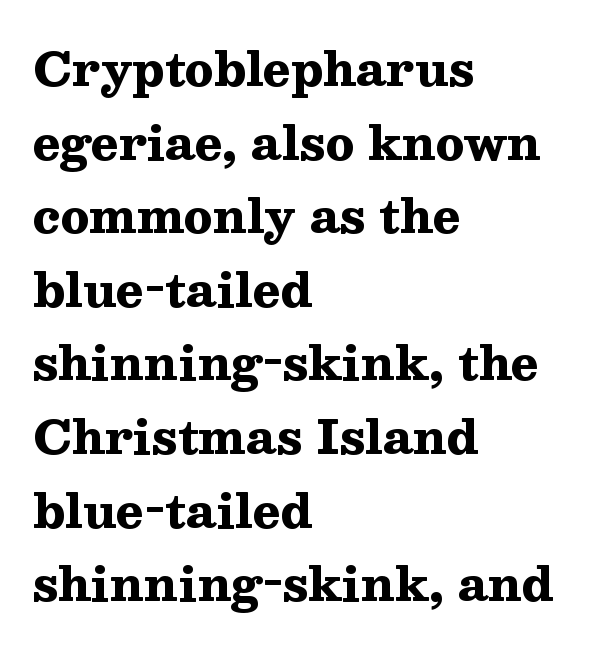
Q: Is the text bold? A: Yes.
Q: Is the text italic (slanted)? A: No, it is upright.
Q: Is the typeface a serif or a sans-serif typeface? A: Serif.
Q: Is the text underlined? A: No.
Q: How is the paragraph aligned? A: Left-aligned.
Q: Is the spacing between letters normal or unusually wide? A: Normal.
Q: Is the spacing between lines tight, normal or loose? A: Normal.
Q: Width (condensed, normal, or wide)? A: Wide.
Q: Stroke contrast? A: Medium.
Q: x-height? A: Medium.
Q: Monospaced? A: No.
